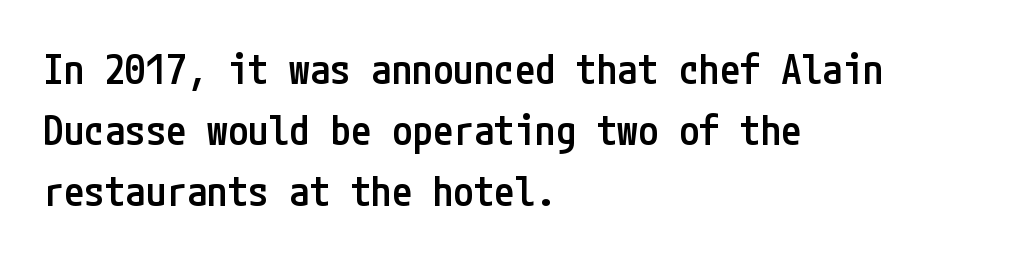
Letterform terminals end flat and unadorned throughout the passage. Glyph-to-glyph distance matches everyday printed text. The typography opts for an upright posture over an oblique one. Compared with a centered layout, this one pins lines to the left instead.
